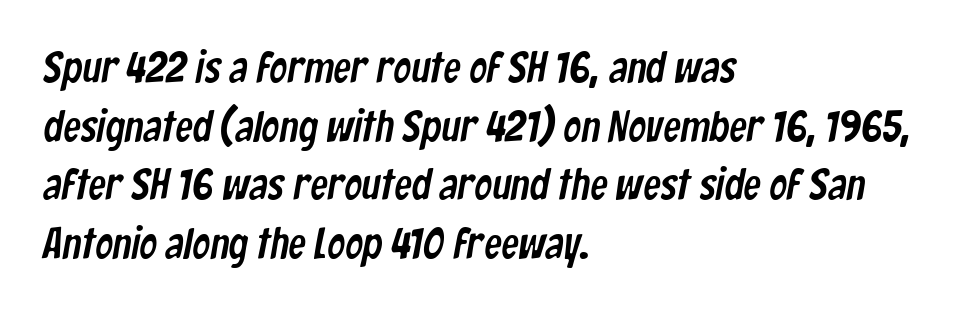
Q: Is the typeface a serif or a sans-serif typeface? A: Sans-serif.
Q: Is the text underlined? A: No.
Q: How is the paragraph aligned? A: Left-aligned.
Q: Is the spacing between letters normal or unusually wide? A: Normal.
Q: Is the spacing between lines tight, normal or loose? A: Normal.
Q: Width (condensed, normal, or wide)? A: Condensed.
Q: Stroke contrast? A: Low.
Q: x-height? A: Medium.
Q: Monospaced? A: No.
